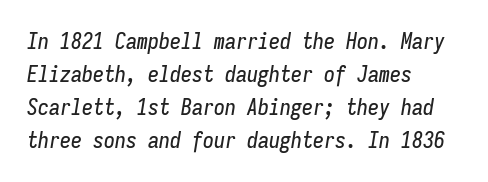
The letters sit at their default tracking, neither squeezed nor spread. Rendered with sloped, italic letterforms. These lines sit exactly where default settings would place them. These lines stack with their left ends in a neat column. The baseline area is clear.
